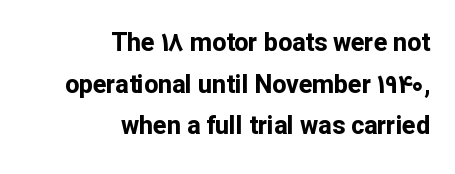
A typesetter would call this zero additional tracking. Which margin do the lines hug? The right one — the left edge is uneven. Every character sits straight up, as roman type does. Is the type bold? Yes — the strokes are clearly thick and heavy. Descenders hang freely into open space. Line spacing here is normal.
